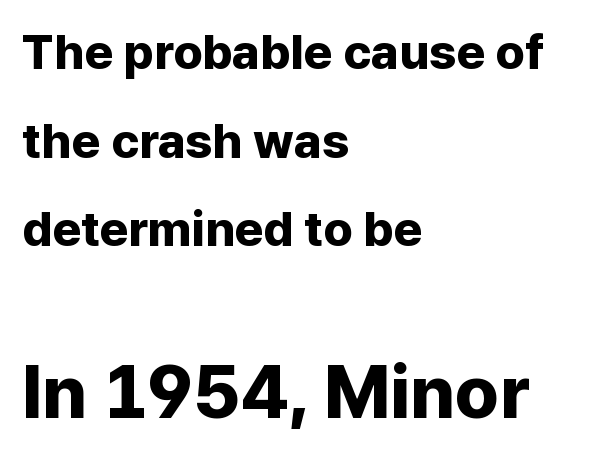
The image shows 74 px bold sans-serif type, upright; set left-aligned, line spacing 1.81x, normal letter spacing, not underlined; the second (bottom) block is 1.51x larger; low stroke contrast and a medium x-height.
